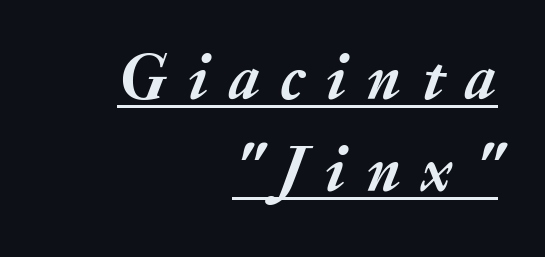
This sample keeps an unexceptional amount of space between lines. Words appear elongated and porous because spacing is wide. Quick note: italic. The face used here is proportionally spaced, like ordinary book or web type.
